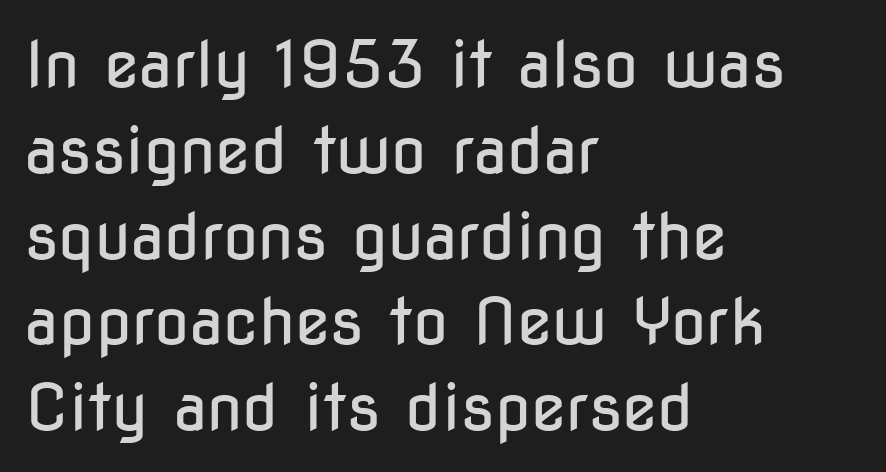
Nothing unusual about the tracking: characters are spaced as the font intends. This rendering employs a face without finishing strokes, i.e., a sans-serif. The passage shown is typed in a proportional face where columns would drift. Check under the words: just untouched page. Casual observation: everything's shoved over to the left.
